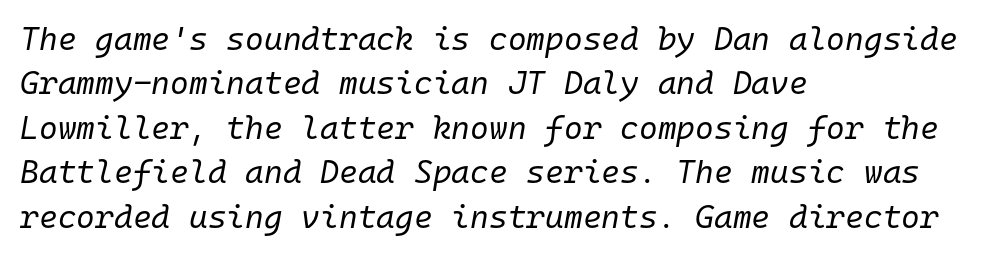
The image shows 32 px regular-weight type, italic (leaning right), monospaced; set left-aligned, normal line spacing (1.39x), normal letter spacing, not underlined; low stroke contrast and a medium x-height.
